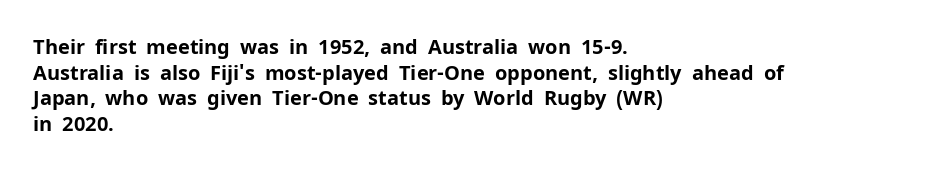
The image shows 20 px bold type, upright; set left-aligned, normal line spacing (1.28x), normal letter spacing, not underlined.
